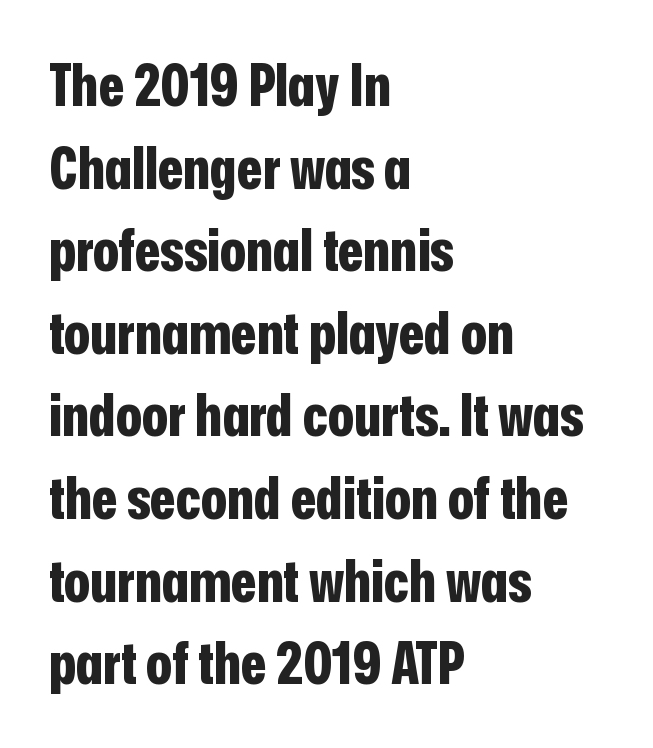
The image shows 59 px bold, condensed sans-serif type, upright; set left-aligned, normal line spacing (1.4x), normal letter spacing, not underlined; low stroke contrast and a medium x-height.
